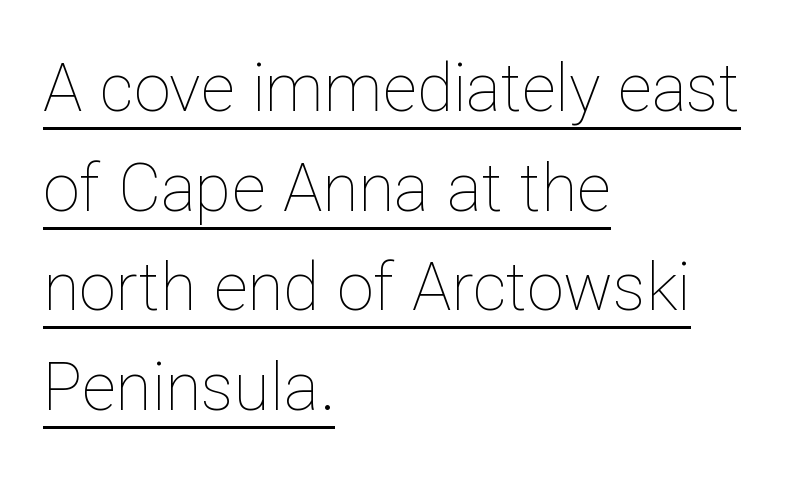
The font sits on the lighter half of the weight spectrum, regular included. This is the regular roman posture of the typeface. Emphasis is given by a line drawn under the lettering. Think of a printed novel: that variable character pitch is what you see here. Notice how the passage keeps a crisp vertical edge on the left only. Compared with typical paragraphs, the rows here are spaced about the same.
